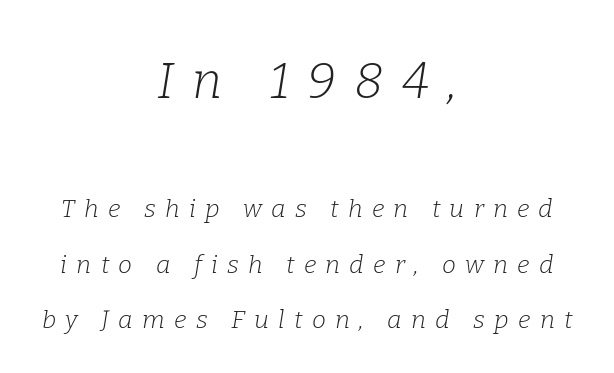
{"serif": "yes", "italic": "yes", "lean": "right", "slant_degrees": 9, "bold": "no", "weight": "light", "width": "normal", "stroke_contrast": "low", "x_height": "medium", "monospaced": "no", "underline": "no", "align": "center", "line_spacing": "loose", "line_spacing_ratio": 2.21, "letter_spacing": "wide", "letter_spacing_em": 0.37, "larger_block": "first", "size_ratio": 2.0, "glyph_px": 50}
